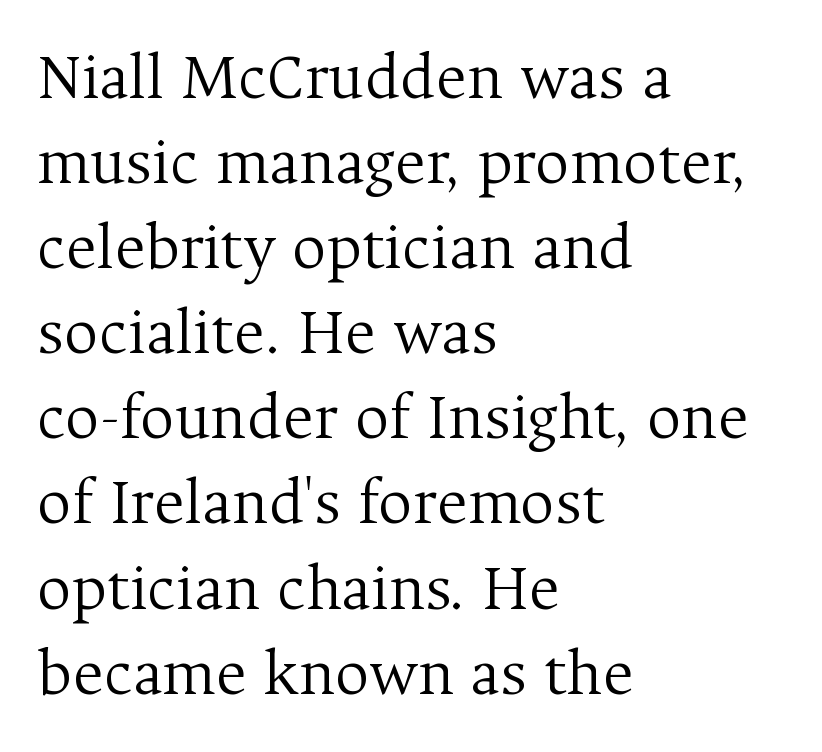
The image shows 67 px light serif type, upright; set left-aligned, normal line spacing (1.27x), normal letter spacing, not underlined; medium stroke contrast and a medium x-height.
